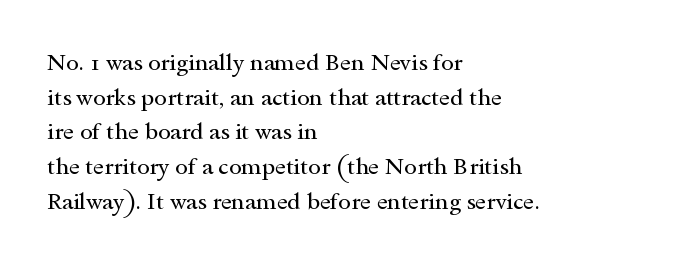
The image shows 23 px text type, upright; set left-aligned, normal line spacing (1.51x), normal letter spacing, not underlined.
